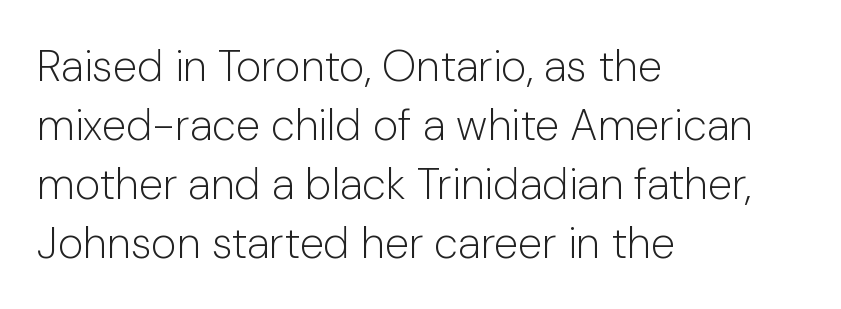
The image shows 44 px light sans-serif type, upright; set left-aligned, normal line spacing (1.34x), normal letter spacing, not underlined; low stroke contrast and a medium x-height.
